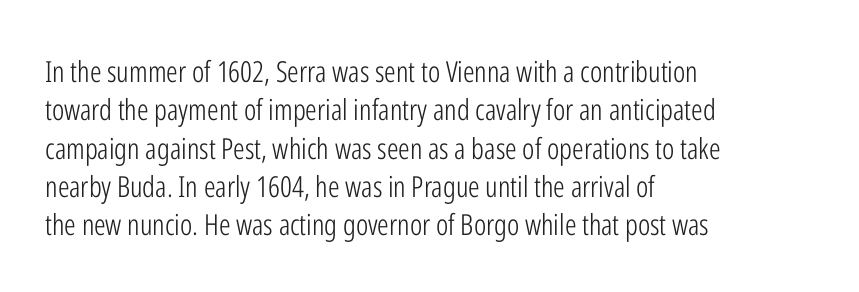
The image shows 29 px light, condensed sans-serif type, upright; set left-aligned, normal line spacing (1.32x), normal letter spacing, not underlined; low stroke contrast and a medium x-height.
